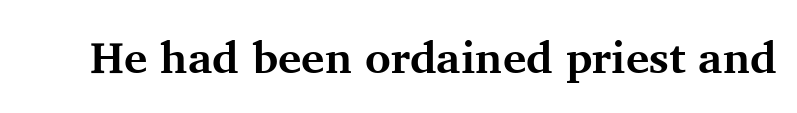
{"serif": "yes", "italic": "no", "bold": "yes", "weight": "bold", "width": "normal", "stroke_contrast": "medium", "x_height": "medium", "monospaced": "no", "underline": "no", "letter_spacing": "normal", "letter_spacing_em": 0.0, "glyph_px": 44}
